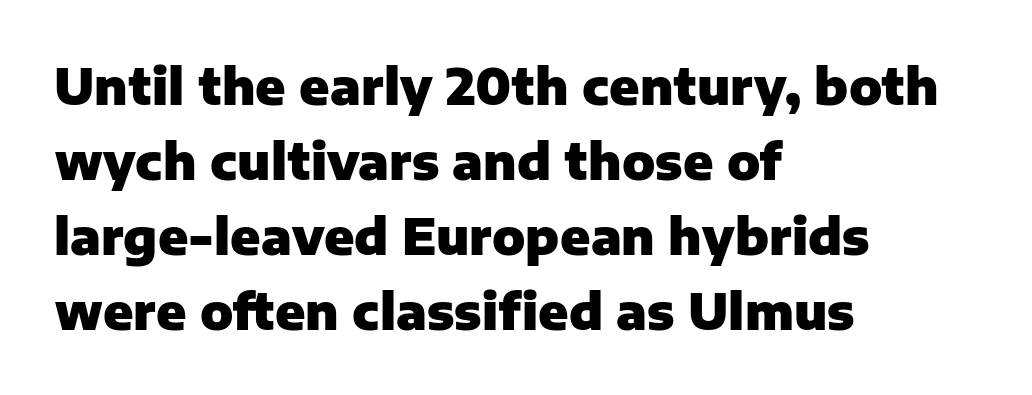
The image shows 49 px heavy sans-serif type, upright; set left-aligned, normal line spacing (1.53x), normal letter spacing, not underlined; low stroke contrast and a medium x-height.
